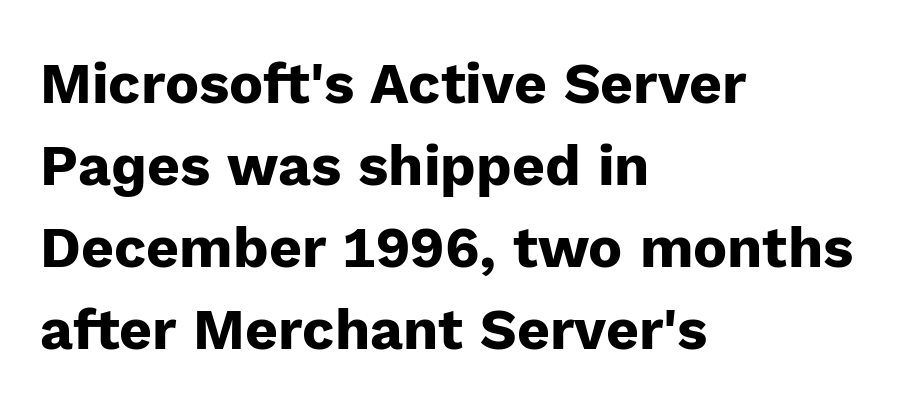
{"serif": "no", "italic": "no", "bold": "yes", "weight": "heavy", "width": "normal", "stroke_contrast": "low", "x_height": "medium", "monospaced": "no", "underline": "no", "align": "left", "line_spacing": "normal", "line_spacing_ratio": 1.44, "letter_spacing": "normal", "letter_spacing_em": 0.0, "glyph_px": 57}
